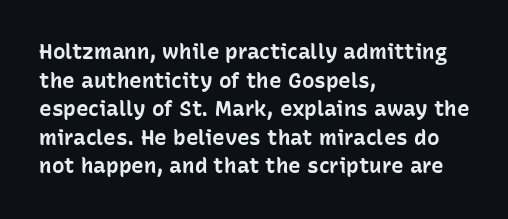
Notice how descenders clear the ascenders below comfortably — that's standard leading. Clear beneath every line of the passage. These lines are set flush left with a ragged right edge. The type sits square on the baseline with zero lean. Each word holds together tightly as a unit, with standard inter-letter gaps.
